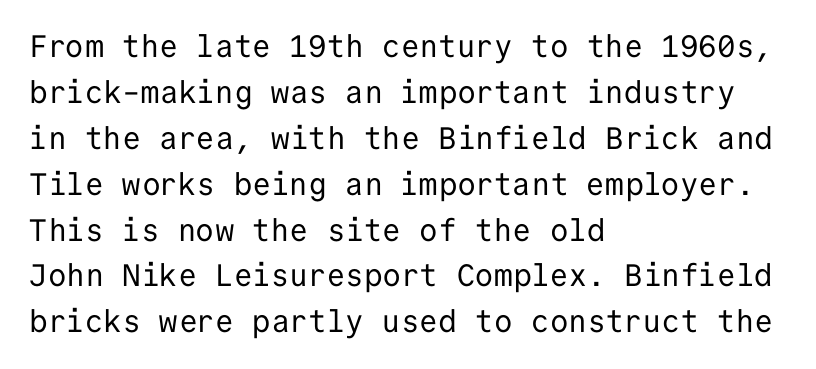
{"serif": "no", "italic": "no", "bold": "no", "weight": "regular", "width": "normal", "stroke_contrast": "low", "x_height": "medium", "monospaced": "yes", "underline": "no", "align": "left", "line_spacing": "normal", "line_spacing_ratio": 1.48, "letter_spacing": "normal", "letter_spacing_em": 0.0, "glyph_px": 31}
